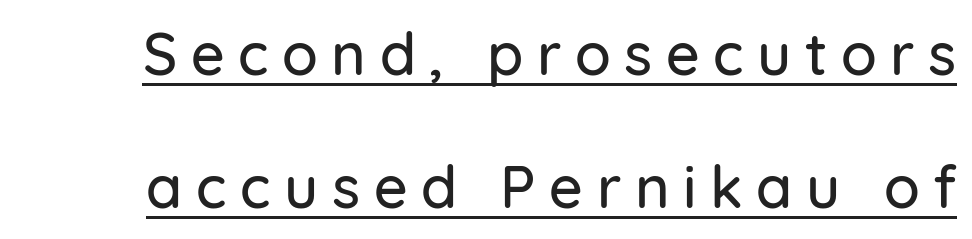
Q: Is the text italic (slanted)? A: No, it is upright.
Q: Is the typeface a serif or a sans-serif typeface? A: Sans-serif.
Q: Is the text underlined? A: Yes.
Q: Is the spacing between letters normal or unusually wide? A: Unusually wide.
Q: Is the spacing between lines tight, normal or loose? A: Loose.
Q: Width (condensed, normal, or wide)? A: Normal.
Q: Stroke contrast? A: Low.
Q: x-height? A: Medium.
Q: Monospaced? A: No.
